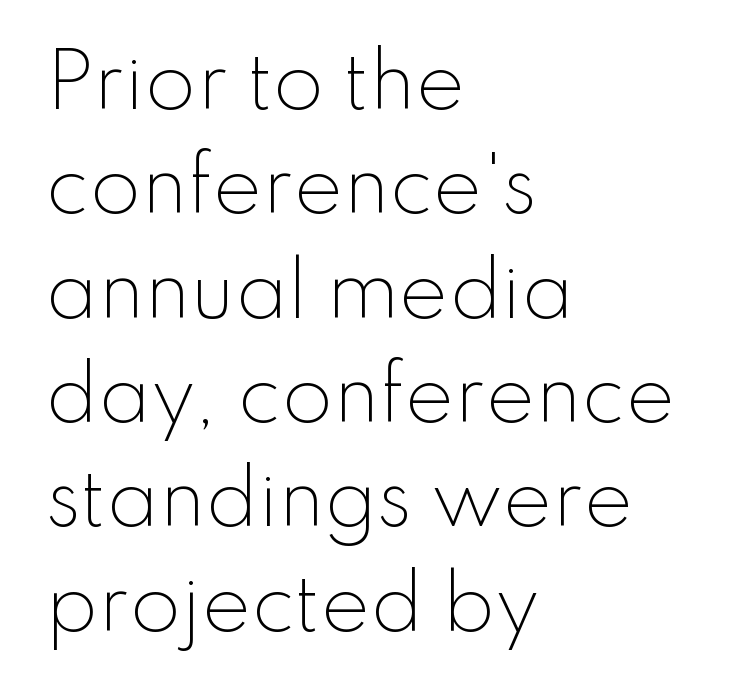
Q: Is the text bold? A: No.
Q: Is the text italic (slanted)? A: No, it is upright.
Q: Is the typeface a serif or a sans-serif typeface? A: Sans-serif.
Q: Is the text underlined? A: No.
Q: How is the paragraph aligned? A: Left-aligned.
Q: Is the spacing between letters normal or unusually wide? A: Normal.
Q: Is the spacing between lines tight, normal or loose? A: Normal.
Q: Width (condensed, normal, or wide)? A: Normal.
Q: Stroke contrast? A: Low.
Q: x-height? A: Small.
Q: Monospaced? A: No.
